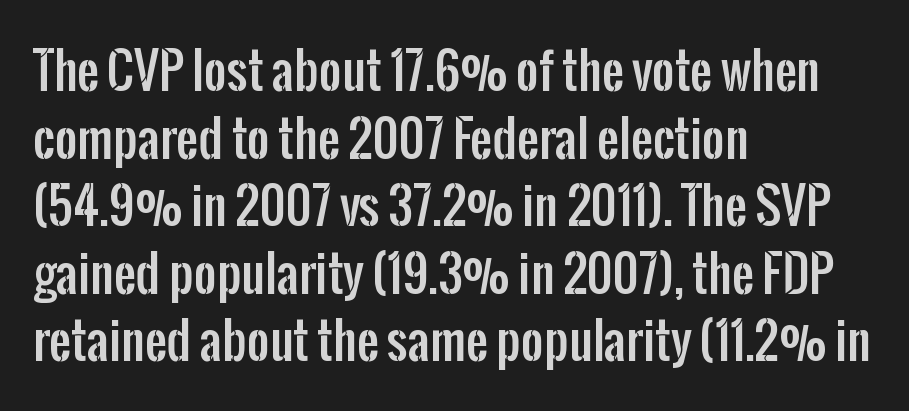
Check under the words: just untouched page. You could not count columns in this text — the font is proportionally spaced. The typeface chosen for these lines omits serifs. This sample uses an upright cut, with every glyph sitting square on the baseline. Honestly, the letter spacing is just normal — you wouldn't notice it.
